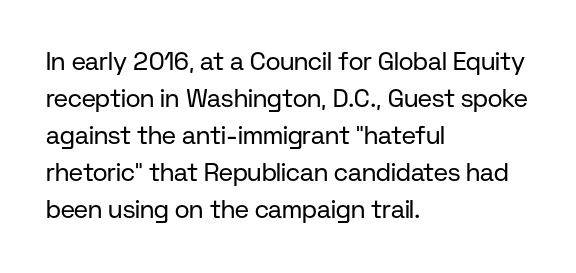
The image shows 25 px text type, upright; set left-aligned, normal line spacing (1.48x), normal letter spacing, not underlined.
